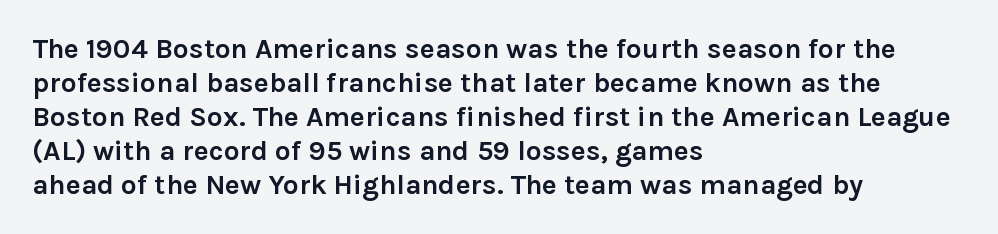
Q: Is the text bold? A: Yes.
Q: Is the text italic (slanted)? A: No, it is upright.
Q: Is the typeface a serif or a sans-serif typeface? A: Sans-serif.
Q: Is the text underlined? A: No.
Q: How is the paragraph aligned? A: Left-aligned.
Q: Is the spacing between letters normal or unusually wide? A: Normal.
Q: Width (condensed, normal, or wide)? A: Normal.
Q: Stroke contrast? A: Low.
Q: x-height? A: Medium.
Q: Monospaced? A: No.
